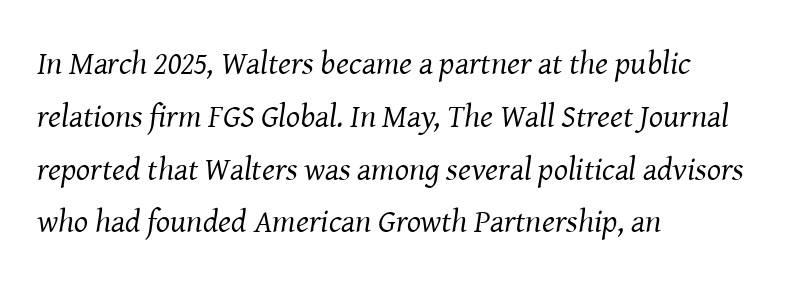
{"serif": "yes", "italic": "yes", "lean": "right", "slant_degrees": 8, "bold": "no", "weight": "regular", "width": "normal", "stroke_contrast": "medium", "x_height": "medium", "monospaced": "no", "underline": "no", "align": "left", "line_spacing": "normal", "line_spacing_ratio": 1.6, "letter_spacing": "normal", "letter_spacing_em": 0.0, "glyph_px": 33}
